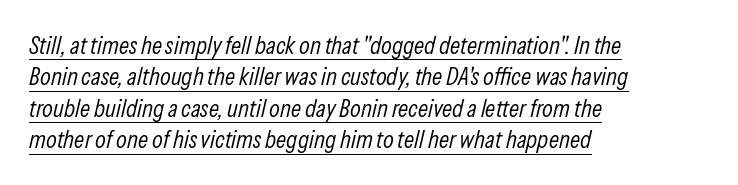
The image shows 25 px text type, italic (leaning right); set left-aligned, normal line spacing (1.26x), normal letter spacing, underlined.
